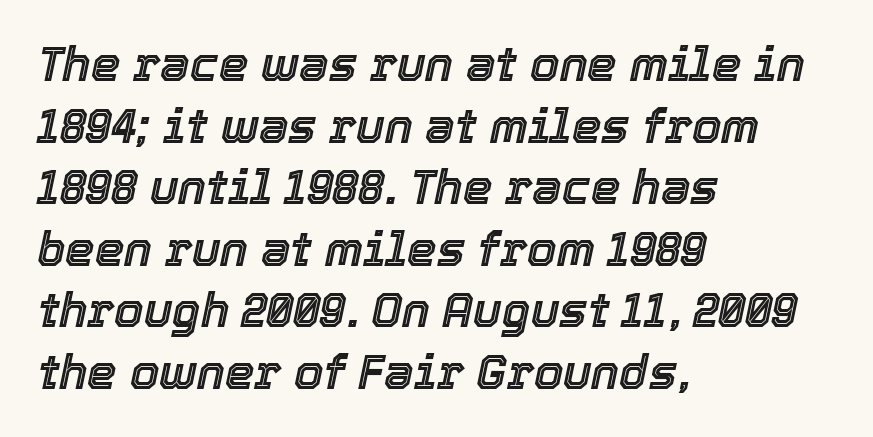
Between one letter and the next there's only the usual sliver of space. These lines sit exactly where default settings would place them. Plain, unruled lines of type. The lettering tilts uniformly, giving the passage an italic look. Casual observation: everything's shoved over to the left.
